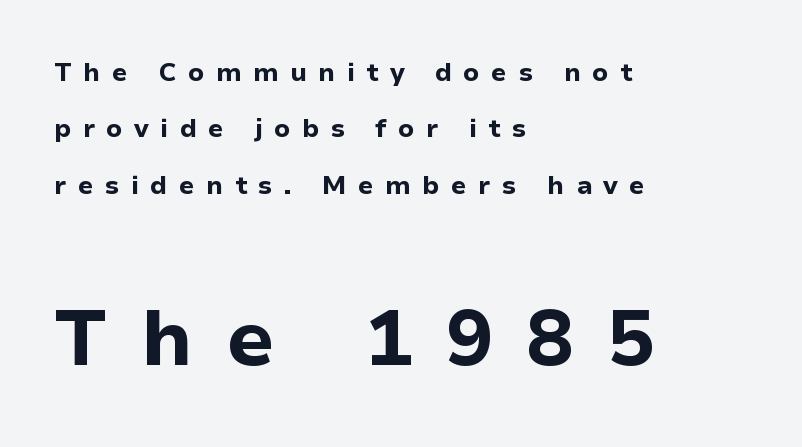
The image shows 78 px bold sans-serif type, upright; set left-aligned, loose line spacing (2.17x), unusually wide letter spacing (+0.43 em), not underlined; the second (bottom) block is 3.0x larger; low stroke contrast and a medium x-height.
